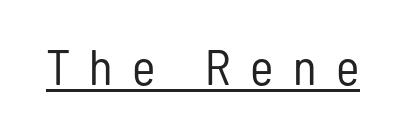
{"serif": "no", "italic": "no", "bold": "no", "weight": "regular", "width": "condensed", "stroke_contrast": "low", "x_height": "medium", "monospaced": "no", "underline": "yes", "letter_spacing": "wide", "letter_spacing_em": 0.39, "glyph_px": 50}
